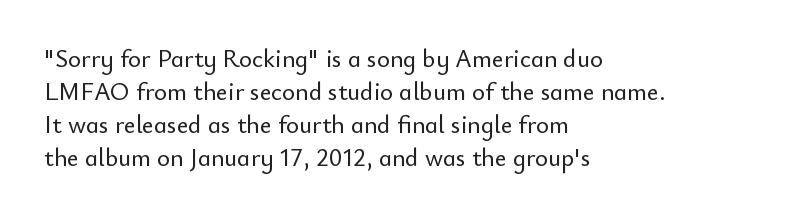
Every row of glyphs begins at an identical x-position on the left. Words appear dense and cohesive because spacing is normal. Unlike italic type, these characters show no tilt at all. Vertical spacing — default. Check under the words: just untouched page.
